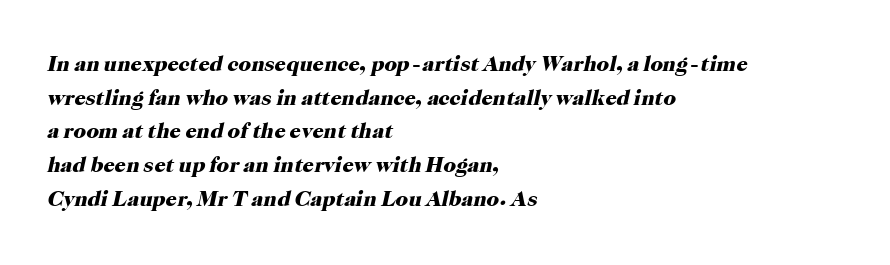
{"italic": "yes", "lean": "right", "slant_degrees": 12, "bold": "yes", "underline": "no", "align": "left", "line_spacing": "normal", "line_spacing_ratio": 1.53, "letter_spacing": "normal", "letter_spacing_em": 0.0, "glyph_px": 22}
